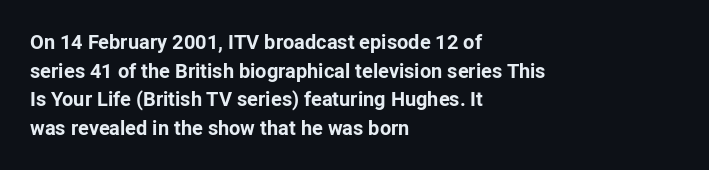
This sample uses an upright cut, with every glyph sitting square on the baseline. Only glyphs here, with clear space below each row. Visually the block forms a straight wall on the left and a jagged coastline on the right. Its strokes are broad and dark, the hallmark of bold type. This block has exactly the height ordinary leading produces. The passage shown has conventional tracking throughout.
